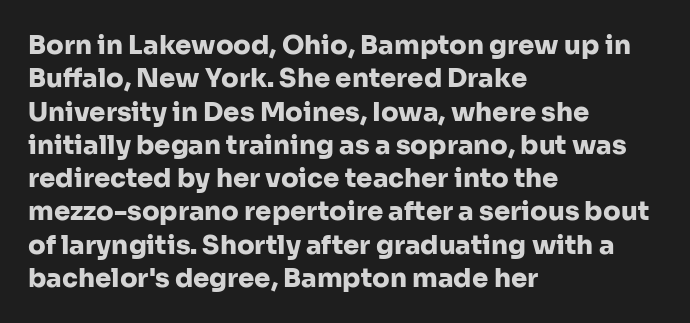
In terms of posture, this sample is upright. Look at the stroke-to-counter ratio: heavy, a bold. Notice how descenders clear the ascenders below comfortably — that's standard leading. The zone under the glyphs is completely vacant. The rendering keeps characters at their native spacing.
